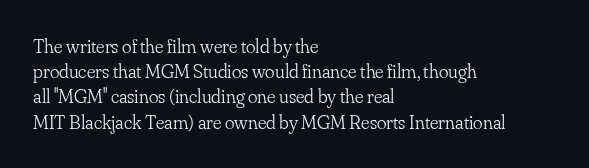
The image shows 20 px text type, upright; set left-aligned, normal line spacing (1.26x), normal letter spacing, not underlined.
